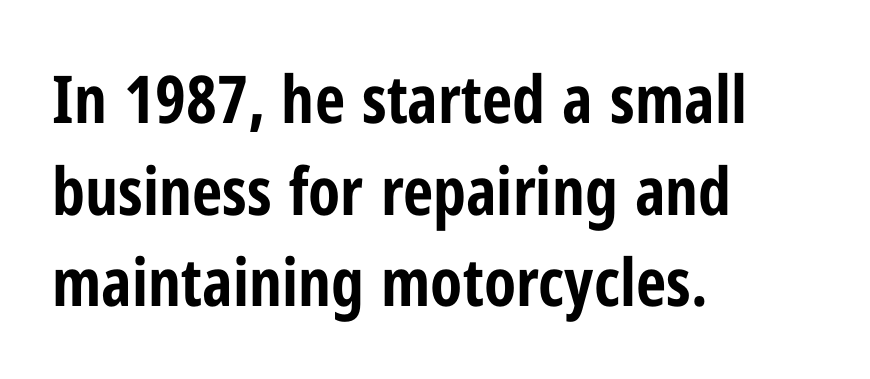
The image shows 66 px bold, condensed sans-serif type, upright; set left-aligned, normal line spacing (1.39x), normal letter spacing, not underlined; low stroke contrast and a medium x-height.
